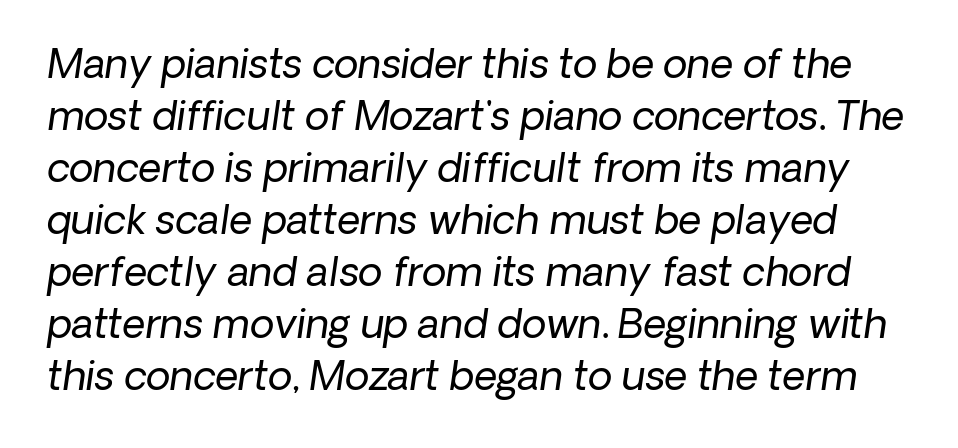
A quiet, ordinary-to-light weight characterises the typeface. Grotesque or geometric, the face here clearly has no serifs. If you measured baseline to baseline, you'd find a middling distance. Any mark beneath the type? The region is blank. Here the glyphs are tracked normally, forming tight word shapes.
